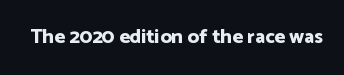
The rendering keeps characters at their native spacing. Underlining? Definitely not there. Nope, not italic — everything's standing straight. Set as a true bold cut, around the 700 mark.
